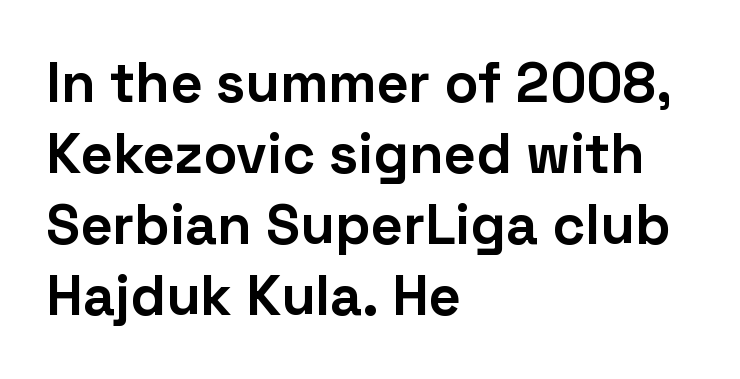
Q: Is the text bold? A: Yes.
Q: Is the text italic (slanted)? A: No, it is upright.
Q: Is the typeface a serif or a sans-serif typeface? A: Sans-serif.
Q: Is the text underlined? A: No.
Q: How is the paragraph aligned? A: Left-aligned.
Q: Is the spacing between letters normal or unusually wide? A: Normal.
Q: Is the spacing between lines tight, normal or loose? A: Normal.
Q: Width (condensed, normal, or wide)? A: Normal.
Q: Stroke contrast? A: Low.
Q: x-height? A: Medium.
Q: Monospaced? A: No.
